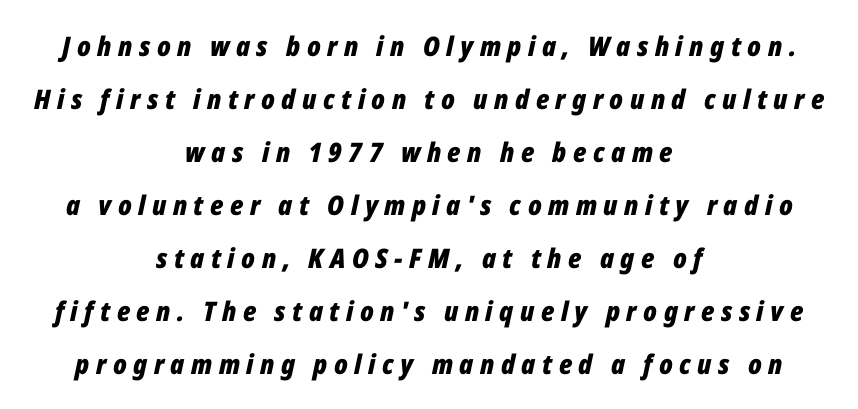
{"italic": "yes", "lean": "right", "slant_degrees": 12, "bold": "yes", "underline": "no", "align": "center", "line_spacing": "loose", "line_spacing_ratio": 1.96, "letter_spacing": "wide", "letter_spacing_em": 0.24, "glyph_px": 27}
